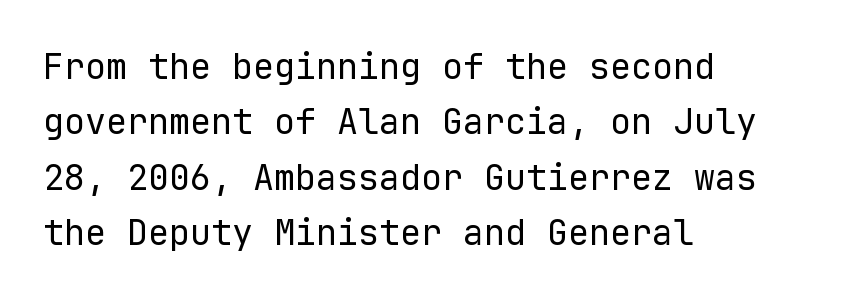
This rendering leaves character spacing at its baseline value. Plain, unruled lines of type. Is there any slant? The stems are plumb. Is the block centered? No — it sits flush against the left margin. What's the leading like? Ordinary, nothing unusual. The rendering uses typewriter-style spacing with identical character cells.
